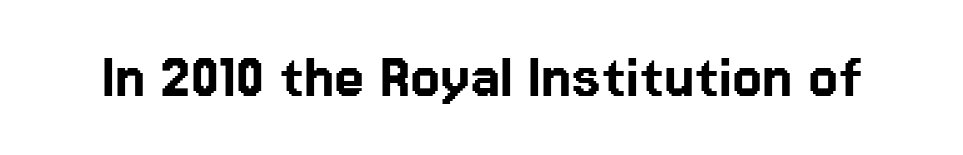
The image shows 68 px sans-serif type, upright; set normal letter spacing, not underlined; low stroke contrast and a medium x-height.
